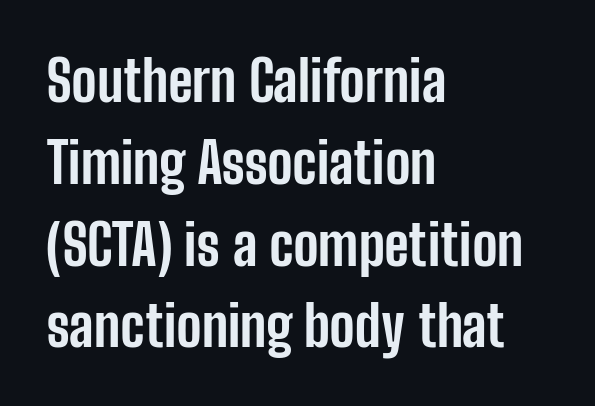
Q: Is the text bold? A: Yes.
Q: Is the text italic (slanted)? A: No, it is upright.
Q: Is the typeface a serif or a sans-serif typeface? A: Sans-serif.
Q: Is the text underlined? A: No.
Q: How is the paragraph aligned? A: Left-aligned.
Q: Is the spacing between letters normal or unusually wide? A: Normal.
Q: Is the spacing between lines tight, normal or loose? A: Normal.
Q: Width (condensed, normal, or wide)? A: Condensed.
Q: Stroke contrast? A: Low.
Q: x-height? A: Medium.
Q: Monospaced? A: No.
